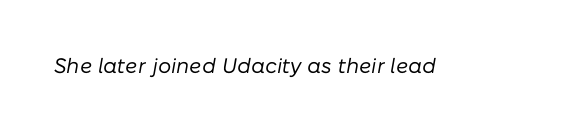
{"italic": "yes", "lean": "right", "slant_degrees": 10, "bold": "no", "underline": "no", "letter_spacing": "normal", "letter_spacing_em": 0.0, "glyph_px": 21}
